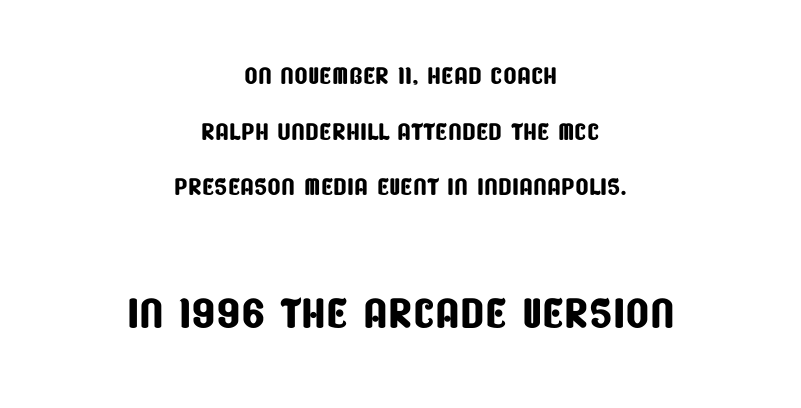
The image shows 62 px condensed sans-serif type; set centered, normal line spacing (1.59x), normal letter spacing, not underlined; the second (bottom) block is 1.77x larger; low stroke contrast and a large x-height.
